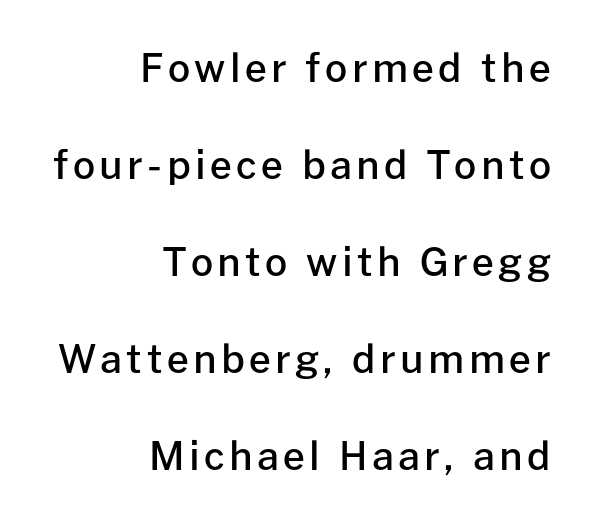
The image shows 39 px semibold sans-serif type, upright; set right-aligned, loose line spacing (2.49x), not underlined; low stroke contrast and a medium x-height.
